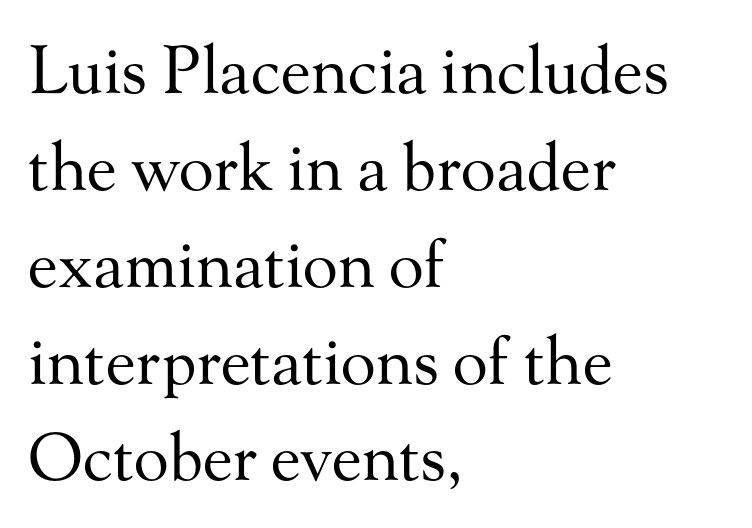
{"serif": "yes", "italic": "no", "bold": "no", "weight": "regular", "width": "normal", "stroke_contrast": "medium", "x_height": "small", "monospaced": "no", "underline": "no", "align": "left", "line_spacing": "normal", "line_spacing_ratio": 1.49, "letter_spacing": "normal", "letter_spacing_em": 0.0, "glyph_px": 65}
